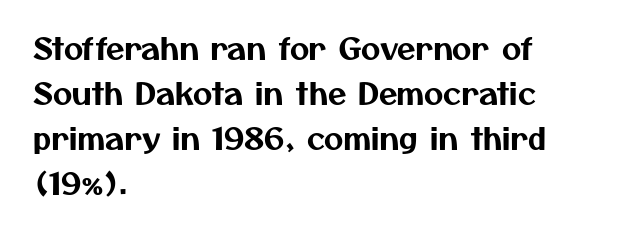
{"serif": "no", "width": "normal", "stroke_contrast": "medium", "x_height": "medium", "monospaced": "no", "underline": "no", "align": "left", "line_spacing": "normal", "line_spacing_ratio": 1.5, "letter_spacing": "normal", "letter_spacing_em": 0.0, "glyph_px": 30}
